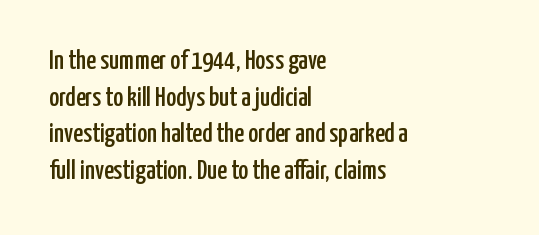
Alignment: flush left. The lettering stays uniformly vertical, giving the passage a roman look. The block of text has a typical density, with ordinary space between rows. Beneath every word, the page is bare. Compared with typical body copy, the letter spacing here is the same.
